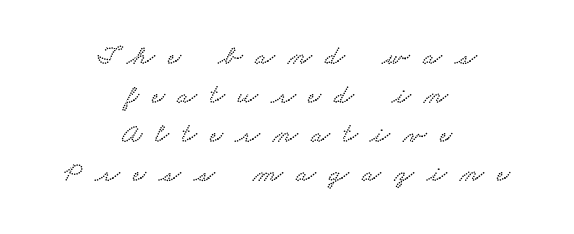
Unlike a clean sans, this face finishes its strokes with serifs. Does extra space separate the letters? Yes, quite a lot of it. The rendering uses natural spacing where letterforms have individual widths. The text block is weighted toward neither margin, spreading evenly from the middle.
